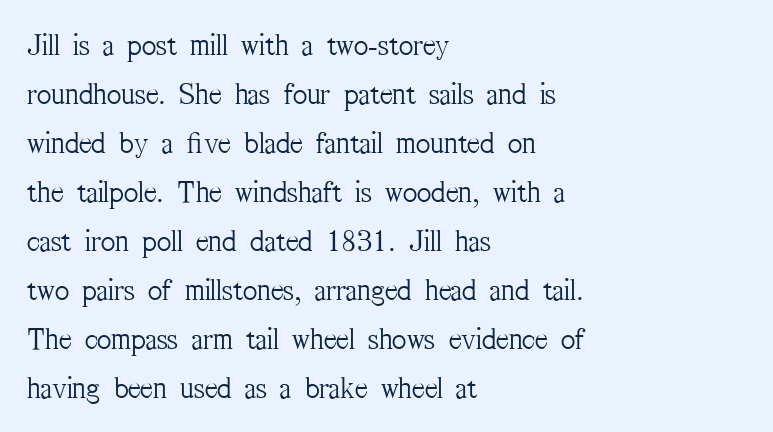
Does the leading feel generous? No, just average. This is the regular roman posture of the typeface. Proportional: the letters do not fall into vertical columns. Inter-character spacing is left at the font's built-in metrics. The zone under the glyphs is completely vacant. The text was rendered using a seriffed face with decorative stroke endings.
